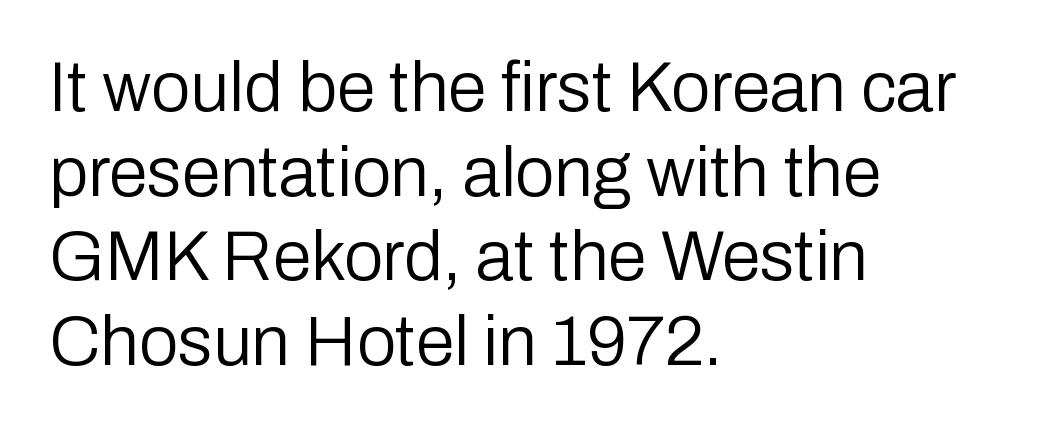
The font family rendered here belongs to the sans-serif group. The typography opts for an upright posture over an oblique one. Rule under the text: the space is simply empty. These glyphs show unthickened strokes, regular width or finer. These lines are rendered in a variable-pitch font.
